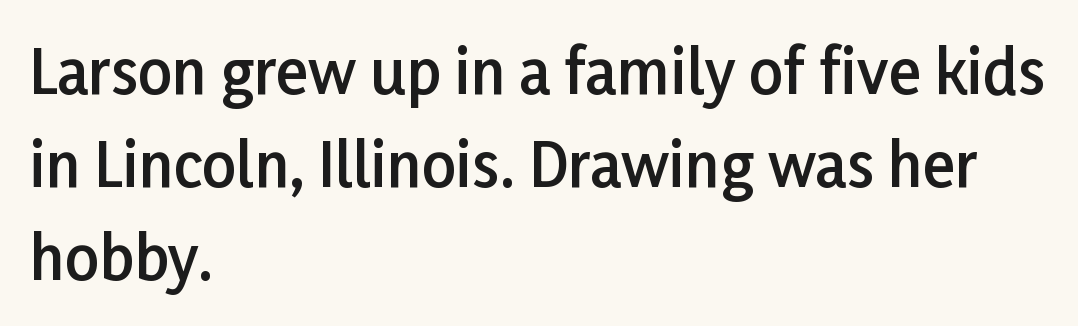
The image shows 60 px semibold sans-serif type, upright; set left-aligned, normal line spacing (1.55x), normal letter spacing, not underlined; low stroke contrast and a medium x-height.
